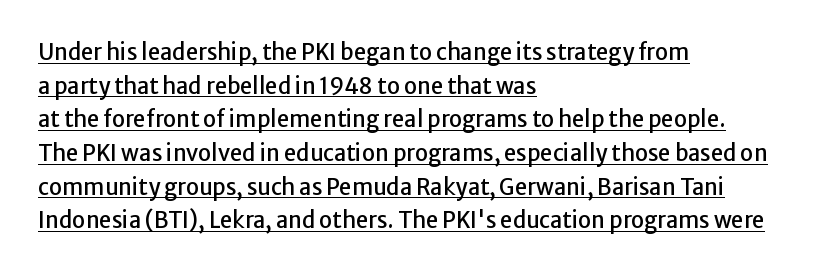
The image shows 22 px text type, upright; set left-aligned, normal line spacing (1.53x), normal letter spacing, underlined.
